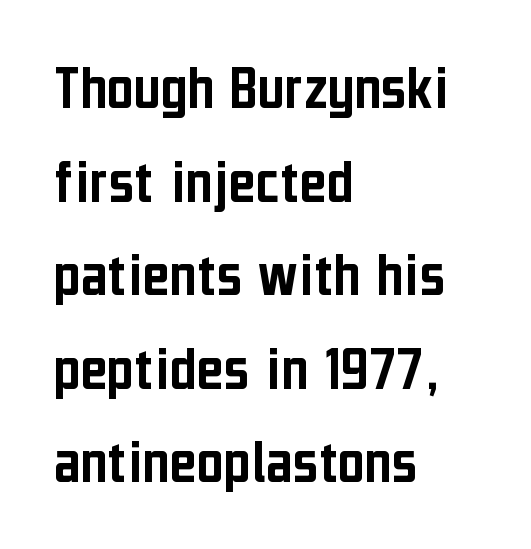
{"serif": "no", "italic": "no", "width": "condensed", "stroke_contrast": "low", "x_height": "medium", "monospaced": "no", "underline": "no", "align": "left", "line_spacing": "normal", "line_spacing_ratio": 1.44, "letter_spacing": "normal", "letter_spacing_em": 0.0, "glyph_px": 65}
